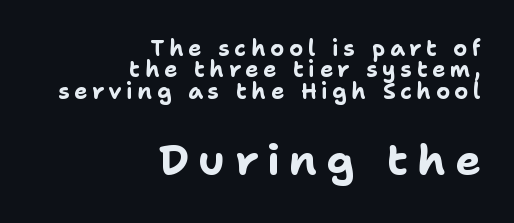
The typography opts for an upright posture over an oblique one. Think of a printed novel: that variable character pitch is what you see here. Two sizes are in play, and the larger belongs to the second block. Lines of text with bare space underneath. In terms of leading, this rendering errs on the cramped side. Is the type bold? Yes — the strokes are clearly thick and heavy.
